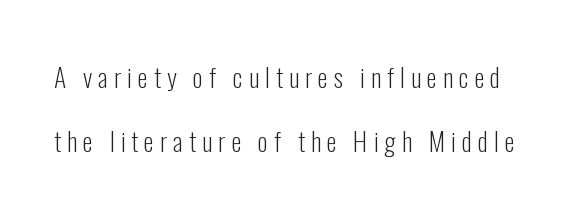
Q: Is the text bold? A: No.
Q: Is the text italic (slanted)? A: No, it is upright.
Q: Is the text underlined? A: No.
Q: Is the spacing between letters normal or unusually wide? A: Unusually wide.
Q: Is the spacing between lines tight, normal or loose? A: Loose.
